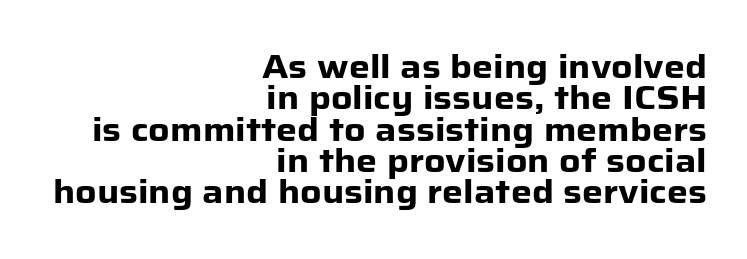
{"serif": "no", "italic": "no", "bold": "yes", "weight": "heavy", "width": "normal", "stroke_contrast": "low", "x_height": "medium", "monospaced": "no", "underline": "no", "align": "right", "line_spacing": "tight", "line_spacing_ratio": 0.95, "letter_spacing": "normal", "letter_spacing_em": 0.0, "glyph_px": 33}
